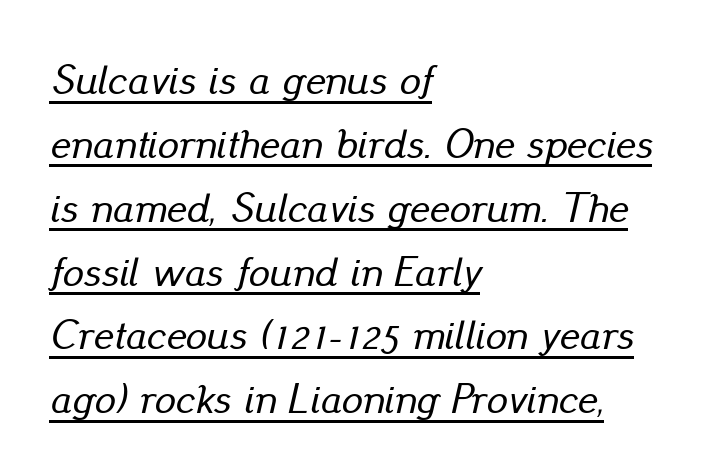
Q: Is the text italic (slanted)? A: Yes, it leans right by about 13 degrees.
Q: Is the text underlined? A: Yes.
Q: How is the paragraph aligned? A: Left-aligned.
Q: Is the spacing between letters normal or unusually wide? A: Normal.
Q: Is the spacing between lines tight, normal or loose? A: Normal.
Q: Width (condensed, normal, or wide)? A: Normal.
Q: Stroke contrast? A: Low.
Q: x-height? A: Small.
Q: Monospaced? A: No.
